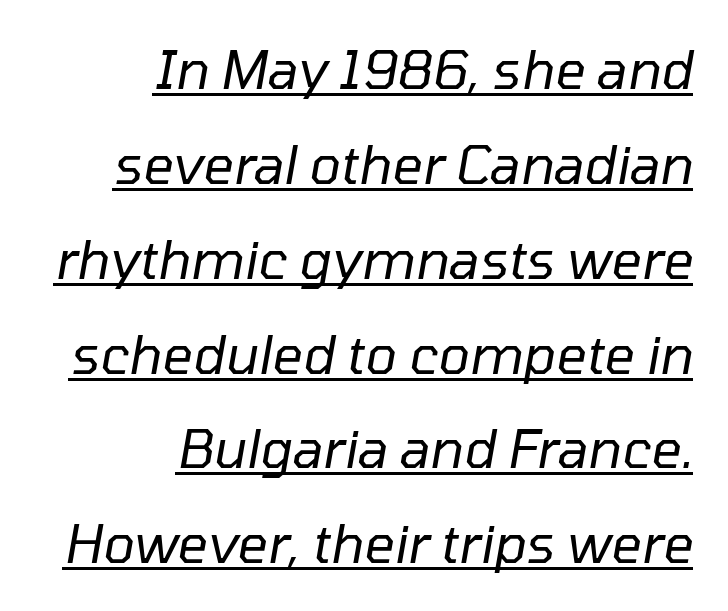
{"italic": "yes", "lean": "right", "slant_degrees": 10, "bold": "no", "weight": "regular", "width": "normal", "stroke_contrast": "low", "x_height": "medium", "monospaced": "no", "underline": "yes", "align": "right", "line_spacing_ratio": 1.79, "letter_spacing": "normal", "letter_spacing_em": 0.0, "glyph_px": 53}
